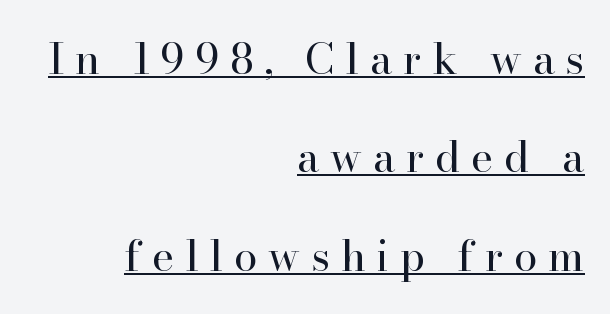
The image shows 42 px regular-weight serif type, upright; set right-aligned, loose line spacing (2.34x), unusually wide letter spacing (+0.26 em), underlined; high stroke contrast and a small x-height.
